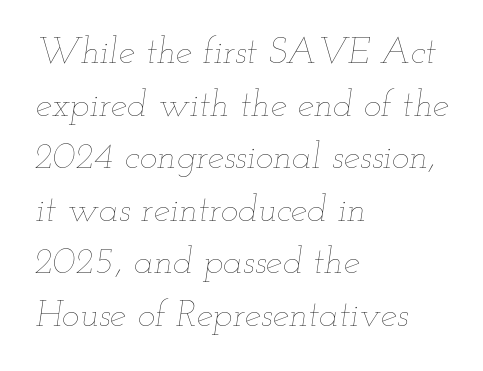
Q: Is the text bold? A: No.
Q: Is the text italic (slanted)? A: Yes, it leans right by about 12 degrees.
Q: Is the text underlined? A: No.
Q: How is the paragraph aligned? A: Left-aligned.
Q: Is the spacing between letters normal or unusually wide? A: Normal.
Q: Is the spacing between lines tight, normal or loose? A: Normal.
Q: Width (condensed, normal, or wide)? A: Wide.
Q: Stroke contrast? A: Low.
Q: x-height? A: Small.
Q: Monospaced? A: No.
